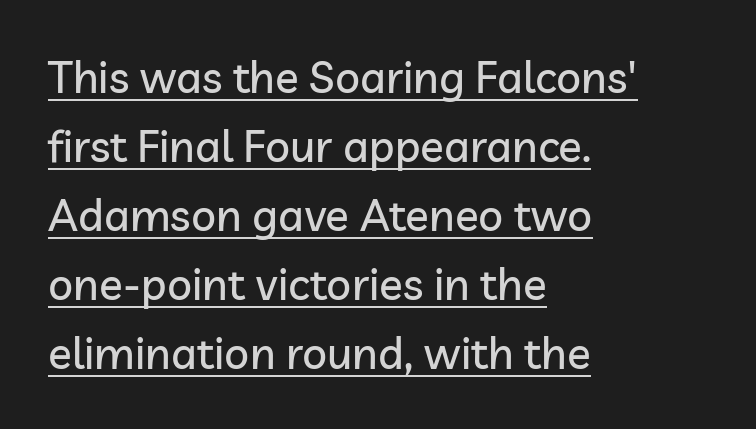
Q: Is the text italic (slanted)? A: No, it is upright.
Q: Is the typeface a serif or a sans-serif typeface? A: Sans-serif.
Q: Is the text underlined? A: Yes.
Q: How is the paragraph aligned? A: Left-aligned.
Q: Is the spacing between letters normal or unusually wide? A: Normal.
Q: Is the spacing between lines tight, normal or loose? A: Normal.
Q: Width (condensed, normal, or wide)? A: Normal.
Q: Stroke contrast? A: Low.
Q: x-height? A: Medium.
Q: Monospaced? A: No.
